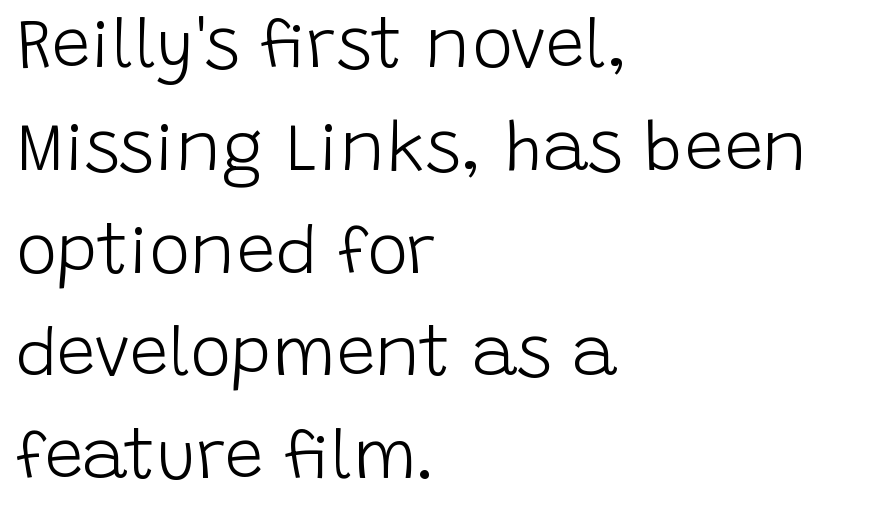
The image shows 69 px light sans-serif type, upright; set left-aligned, normal line spacing (1.49x), normal letter spacing, not underlined; low stroke contrast and a large x-height.
